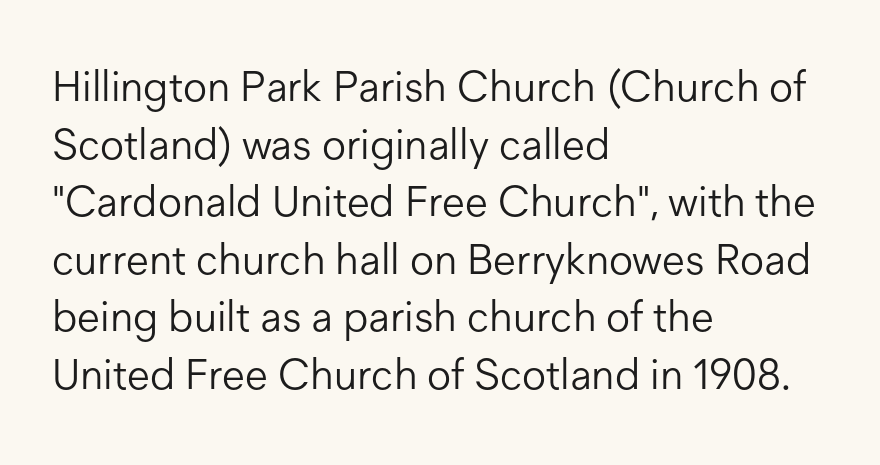
There is no visible air inserted between adjacent glyphs. A normal amount of white space separates one row of letters from the next. Descenders hang freely into open space. The face used here is proportionally spaced, like ordinary book or web type.
